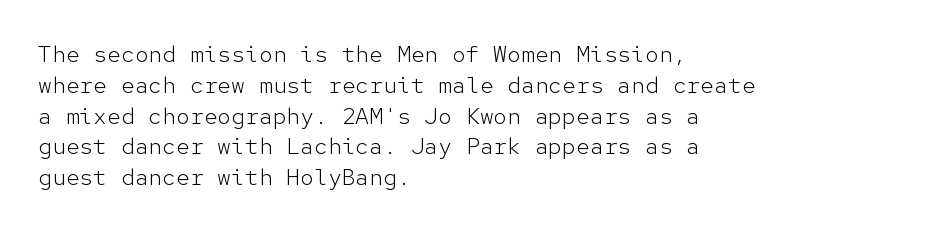
{"italic": "no", "bold": "no", "underline": "no", "align": "left", "line_spacing": "normal", "line_spacing_ratio": 1.34, "letter_spacing": "normal", "letter_spacing_em": 0.0, "glyph_px": 23}
